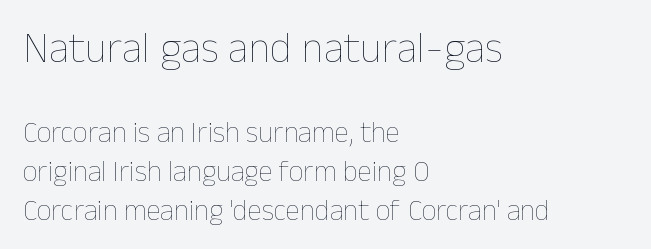
The image shows 43 px thin type, upright; set left-aligned, normal line spacing (1.34x), normal letter spacing, not underlined; the first (top) block is 1.48x larger; low stroke contrast and a medium x-height.
